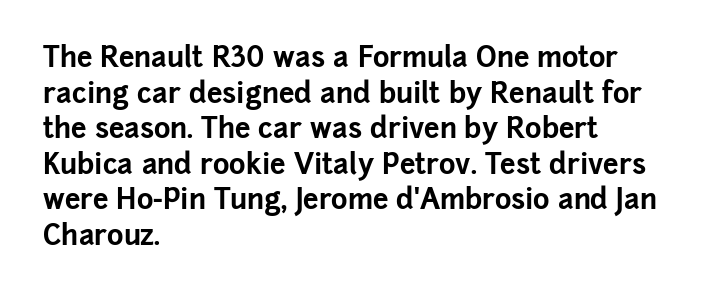
The image shows 28 px bold sans-serif type, upright; set left-aligned, normal line spacing (1.27x), normal letter spacing, not underlined; low stroke contrast and a medium x-height.
